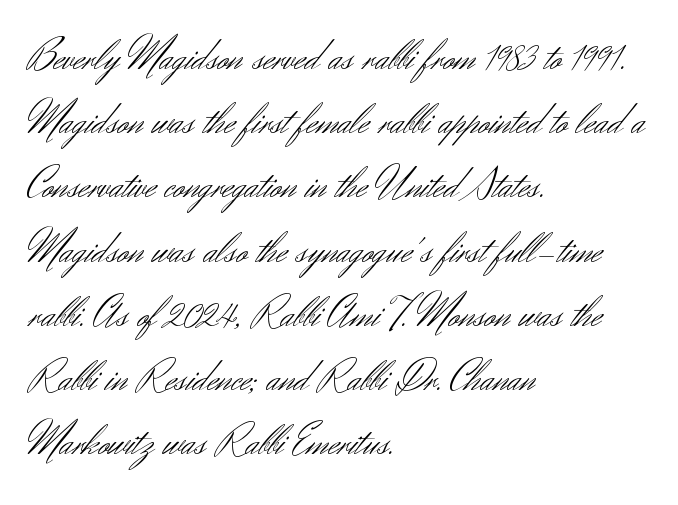
Q: Is the text bold? A: No.
Q: Is the text italic (slanted)? A: Yes.
Q: Is the typeface a serif or a sans-serif typeface? A: Sans-serif.
Q: Is the text underlined? A: No.
Q: How is the paragraph aligned? A: Left-aligned.
Q: Is the spacing between letters normal or unusually wide? A: Normal.
Q: Is the spacing between lines tight, normal or loose? A: Normal.
Q: Width (condensed, normal, or wide)? A: Normal.
Q: Stroke contrast? A: Medium.
Q: x-height? A: Small.
Q: Monospaced? A: No.
